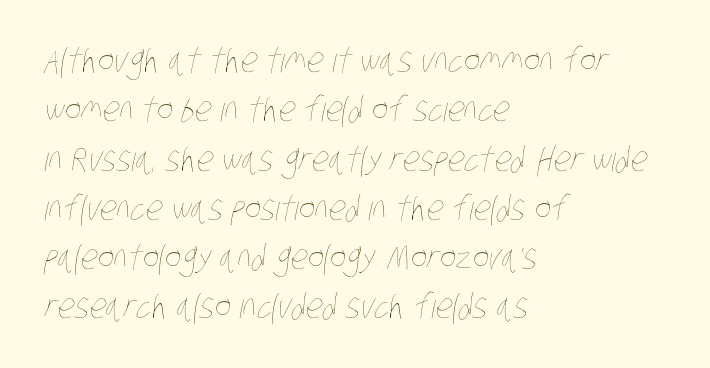
The image shows 34 px thin, condensed type; set left-aligned, normal line spacing (1.45x), normal letter spacing, not underlined; low stroke contrast and a large x-height.
